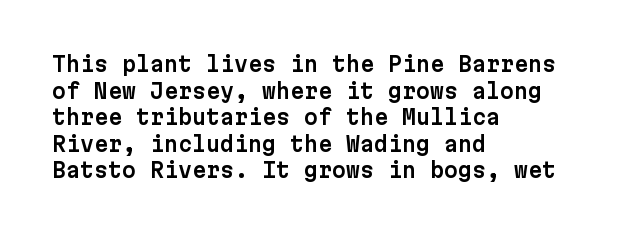
The image shows 20 px text type, upright; set left-aligned, normal line spacing (1.33x), normal letter spacing, not underlined.
